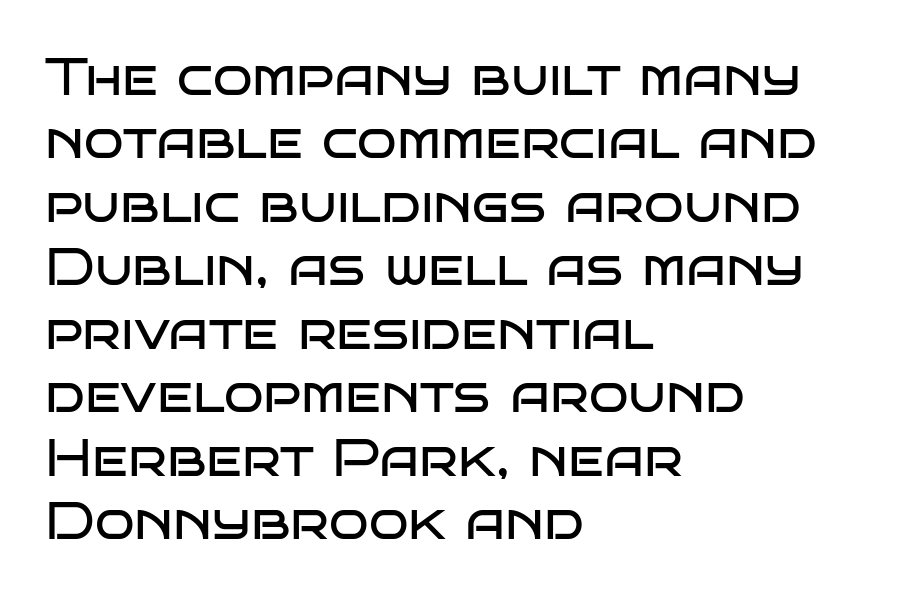
Q: Is the text bold? A: No.
Q: Is the text italic (slanted)? A: No, it is upright.
Q: Is the typeface a serif or a sans-serif typeface? A: Sans-serif.
Q: Is the text underlined? A: No.
Q: How is the paragraph aligned? A: Left-aligned.
Q: Is the spacing between letters normal or unusually wide? A: Normal.
Q: Width (condensed, normal, or wide)? A: Wide.
Q: Stroke contrast? A: Low.
Q: x-height? A: Large.
Q: Monospaced? A: No.
